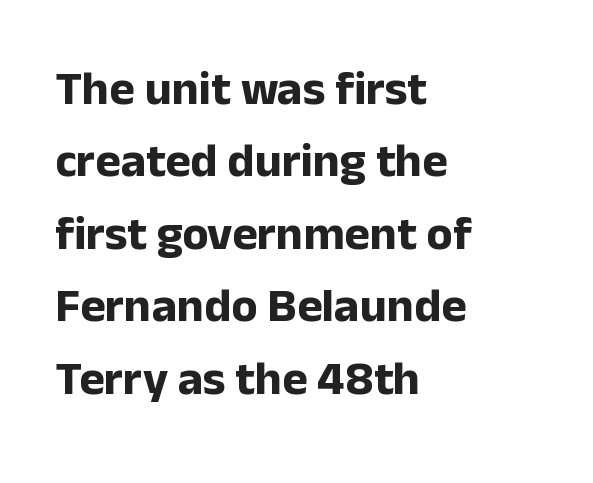
{"serif": "no", "italic": "no", "bold": "yes", "weight": "bold", "width": "normal", "stroke_contrast": "low", "x_height": "medium", "monospaced": "no", "underline": "no", "align": "left", "line_spacing": "normal", "line_spacing_ratio": 1.51, "letter_spacing": "normal", "letter_spacing_em": 0.0, "glyph_px": 48}
